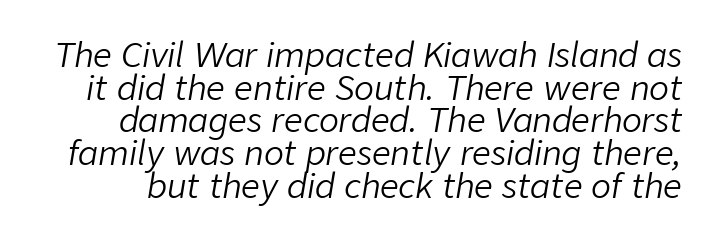
{"italic": "yes", "lean": "right", "slant_degrees": 9, "bold": "no", "weight": "light", "width": "normal", "stroke_contrast": "low", "x_height": "medium", "monospaced": "no", "underline": "no", "line_spacing": "tight", "line_spacing_ratio": 0.99, "letter_spacing": "normal", "letter_spacing_em": 0.0, "glyph_px": 33}
